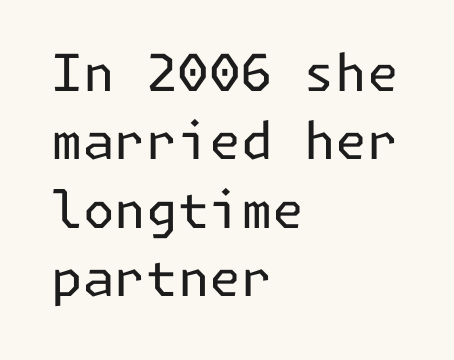
{"serif": "no", "italic": "no", "bold": "no", "weight": "regular", "width": "normal", "stroke_contrast": "low", "x_height": "medium", "underline": "no", "align": "left", "line_spacing": "normal", "line_spacing_ratio": 1.34, "letter_spacing": "normal", "letter_spacing_em": 0.0, "glyph_px": 51}
